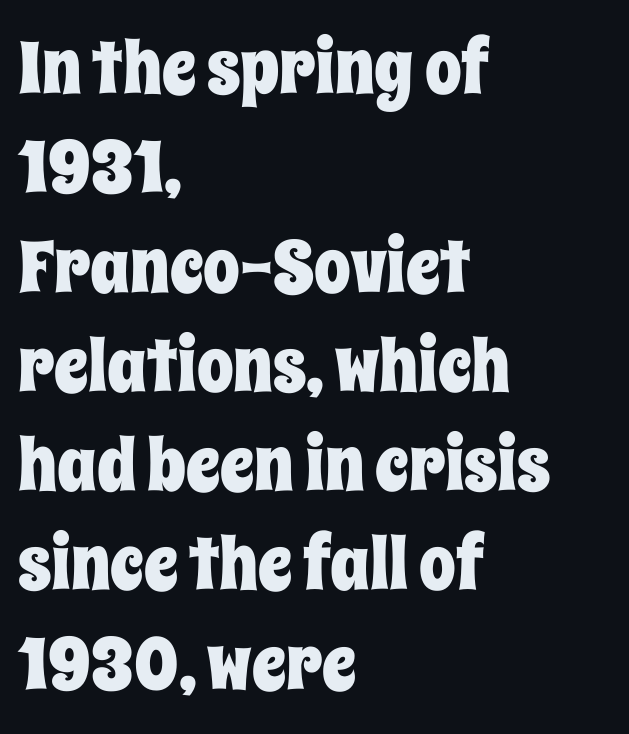
{"italic": "no", "width": "condensed", "stroke_contrast": "low", "x_height": "large", "monospaced": "no", "underline": "no", "align": "left", "line_spacing": "normal", "line_spacing_ratio": 1.36, "letter_spacing": "normal", "letter_spacing_em": 0.0, "glyph_px": 73}
